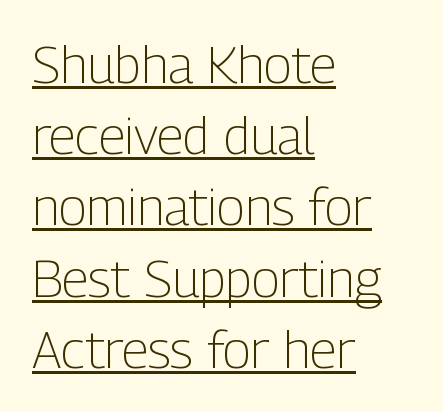
The rendering anchors every line to the left-hand side. The font sits on the lighter half of the weight spectrum, regular included. Proportional: the letters do not fall into vertical columns. The letterforms sit shoulder to shoulder at normal distance.
